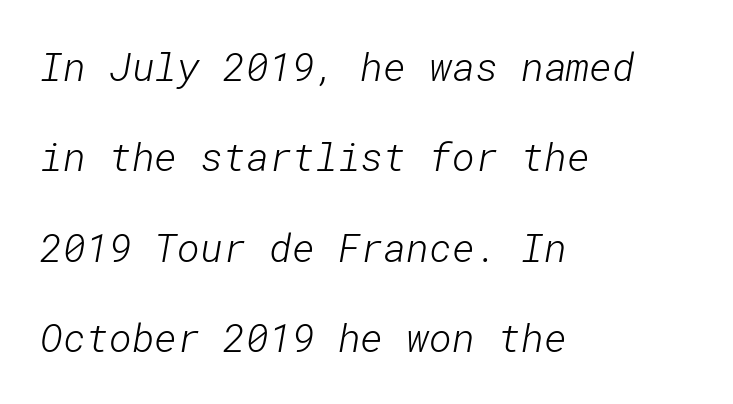
Q: Is the text bold? A: No.
Q: Is the typeface a serif or a sans-serif typeface? A: Sans-serif.
Q: Is the text underlined? A: No.
Q: How is the paragraph aligned? A: Left-aligned.
Q: Is the spacing between letters normal or unusually wide? A: Normal.
Q: Is the spacing between lines tight, normal or loose? A: Loose.
Q: Width (condensed, normal, or wide)? A: Normal.
Q: Stroke contrast? A: Low.
Q: x-height? A: Medium.
